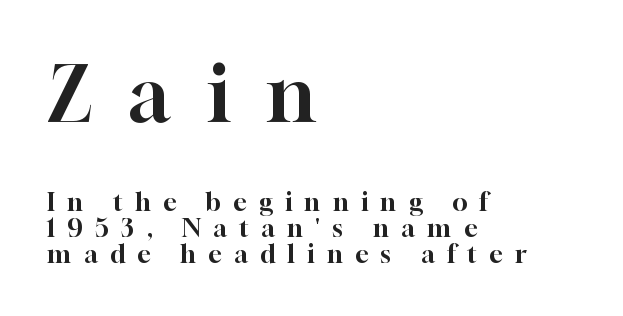
{"serif": "yes", "italic": "no", "width": "normal", "stroke_contrast": "high", "x_height": "medium", "monospaced": "no", "underline": "no", "align": "left", "line_spacing": "tight", "line_spacing_ratio": 1.03, "letter_spacing": "wide", "letter_spacing_em": 0.49, "larger_block": "first", "size_ratio": 3.04, "glyph_px": 76}
